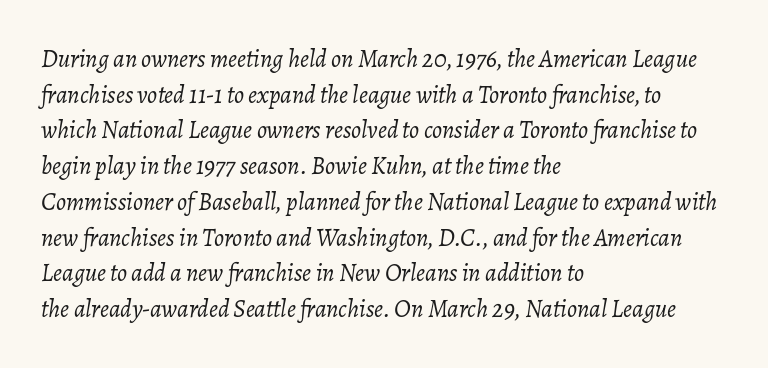
Words float on clear page, feet unadorned. Compared with a centered layout, this one pins lines to the left instead. There's an unmistakable incline to the writing here. Reading down the column, the eye jumps a familiar distance to each next line. Ink coverage per letter is moderate at most. The line texture is even and compact thanks to regular tracking.
